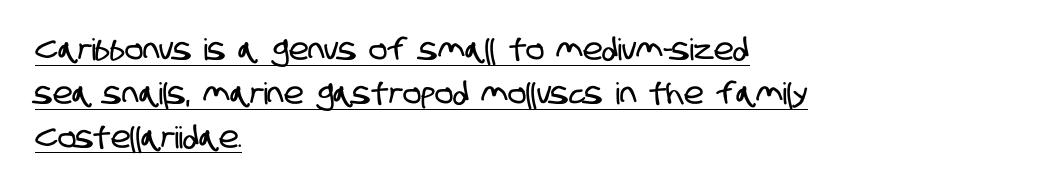
Q: Is the typeface a serif or a sans-serif typeface? A: Sans-serif.
Q: Is the text underlined? A: Yes.
Q: How is the paragraph aligned? A: Left-aligned.
Q: Is the spacing between letters normal or unusually wide? A: Normal.
Q: Is the spacing between lines tight, normal or loose? A: Normal.
Q: Width (condensed, normal, or wide)? A: Condensed.
Q: Stroke contrast? A: Low.
Q: x-height? A: Large.
Q: Monospaced? A: No.
